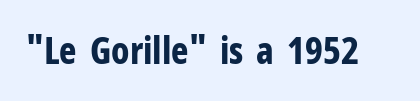
The image shows 37 px bold, condensed sans-serif type, upright; set normal letter spacing, not underlined; low stroke contrast and a medium x-height.
